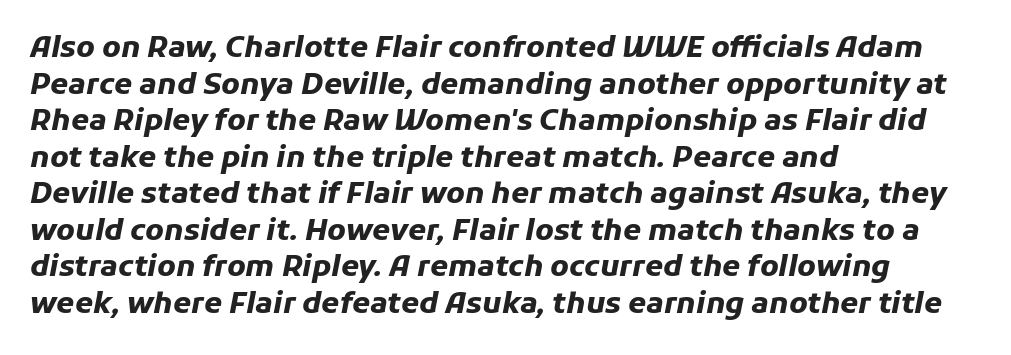
What stands out about the letter spacing? Nothing — it is the standard amount. Alignment: flush left. This block has exactly the height ordinary leading produces. Proportional: the letters do not fall into vertical columns. The strokes are fattened all the way to bold.
